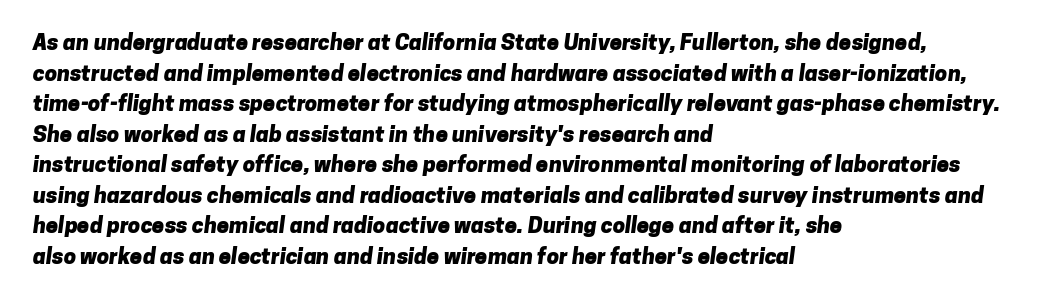
Which margin do the lines hug? The left one — the right edge is uneven. Default kerning and tracking; the words read as compact shapes. The foot of each line stays bare and open. Baseline-to-baseline distance is the conventional proportion of letter height.
